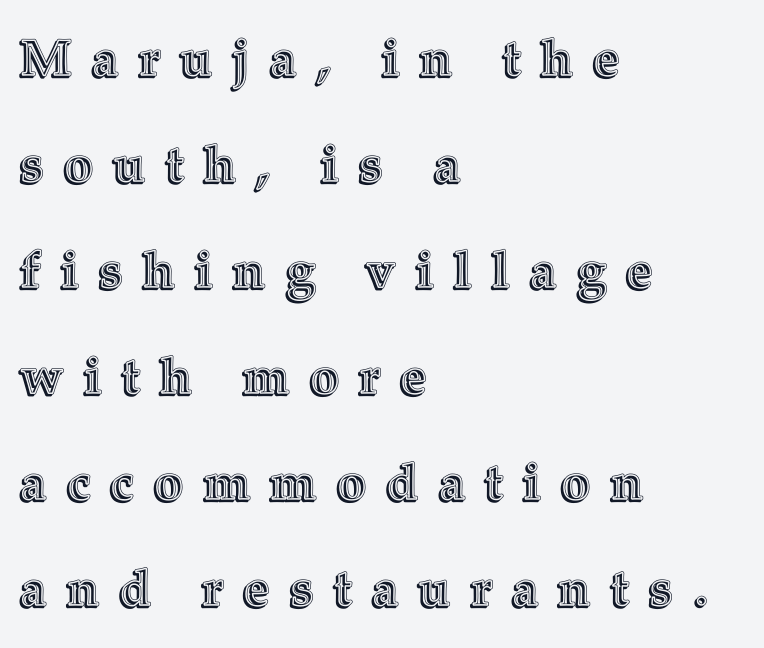
Characters follow at a spacing far wider than the type designer built in. You could not count columns in this text — the font is proportionally spaced. The lines are spread far apart with generous leading. A classic flush-left, rag-right setting is used for this passage. Designer's note — italics off, roman on.
